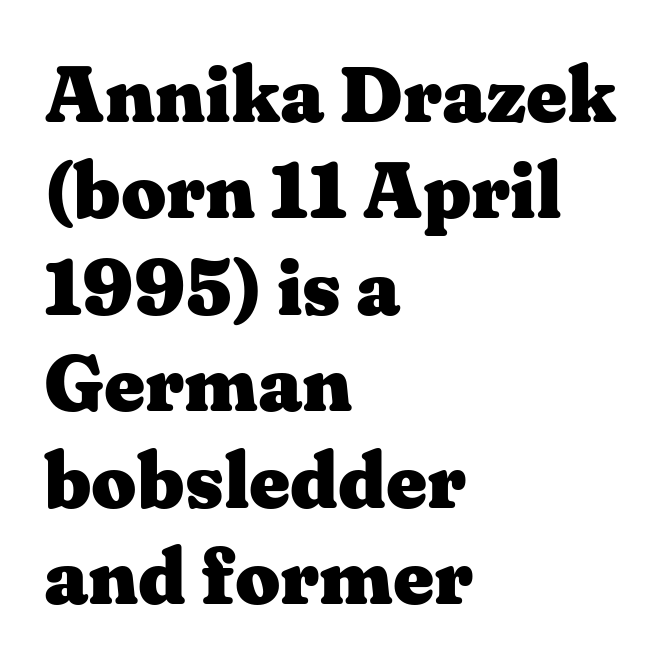
The image shows 79 px heavy, wide serif type, upright; set left-aligned, line spacing 1.22x, normal letter spacing, not underlined; medium stroke contrast and a medium x-height.
